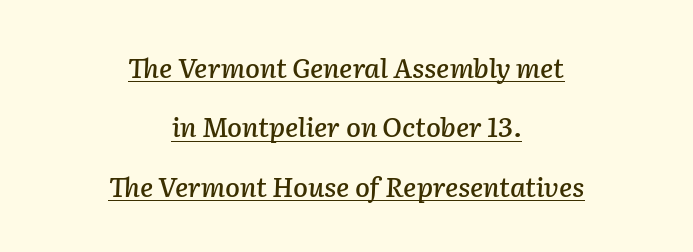
{"italic": "yes", "lean": "right", "slant_degrees": 2, "underline": "yes", "align": "center", "line_spacing": "loose", "line_spacing_ratio": 2.2, "letter_spacing": "normal", "letter_spacing_em": 0.0, "glyph_px": 27}
